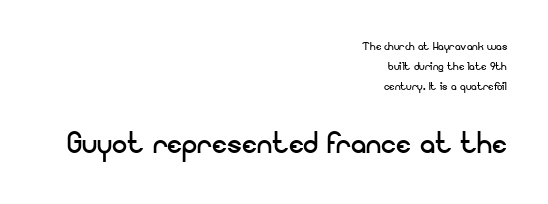
The image shows 38 px regular-weight sans-serif type, upright; set right-aligned, normal line spacing (1.42x), normal letter spacing, not underlined; the second (bottom) block is 2.71x larger; low stroke contrast and a small x-height.
